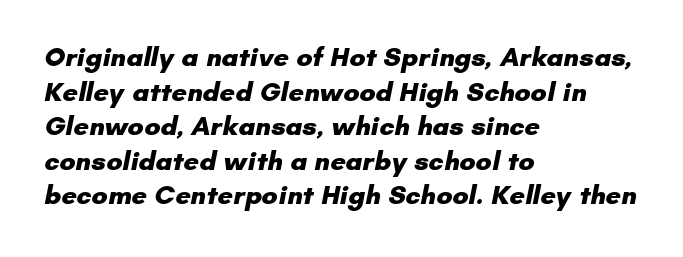
Evenly set lines give the paragraph a standard silhouette. Check under the words: just untouched page. Every letter is thick-stroked: bold, no question. Horizontal alignment here is leftward, the default for most running prose. Observe the ordinary spacing: letters are neighbours, not strangers.
